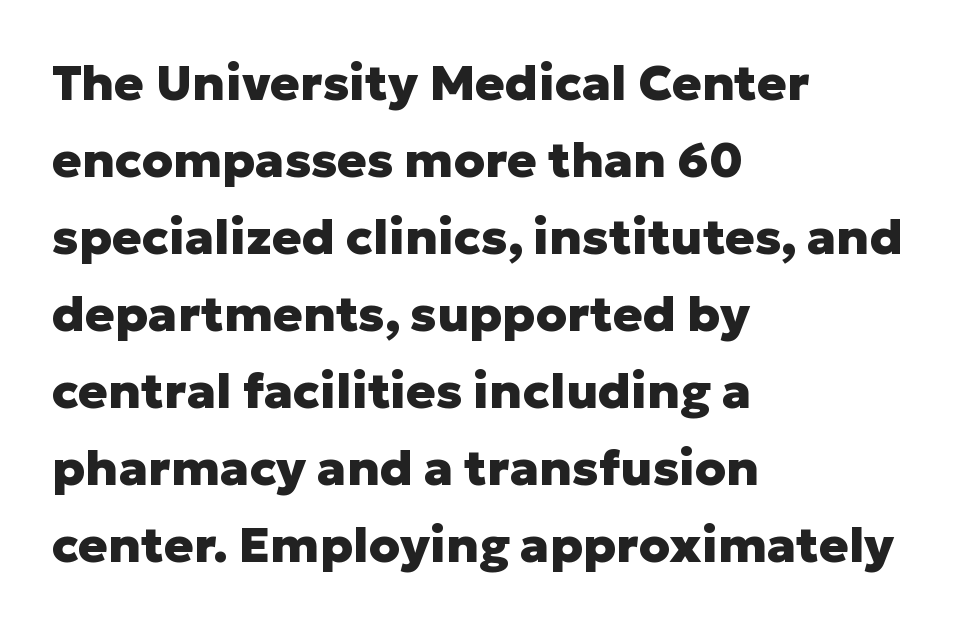
The rendering anchors every line to the left-hand side. This sample has the flowing, uneven cadence of proportional lettering. These lines keep a tight, regular rhythm from letter to letter. The strip under each line holds only bare page. Each new line begins a customary step beneath the previous one. Stroke terminals: plain, sans-serif.
